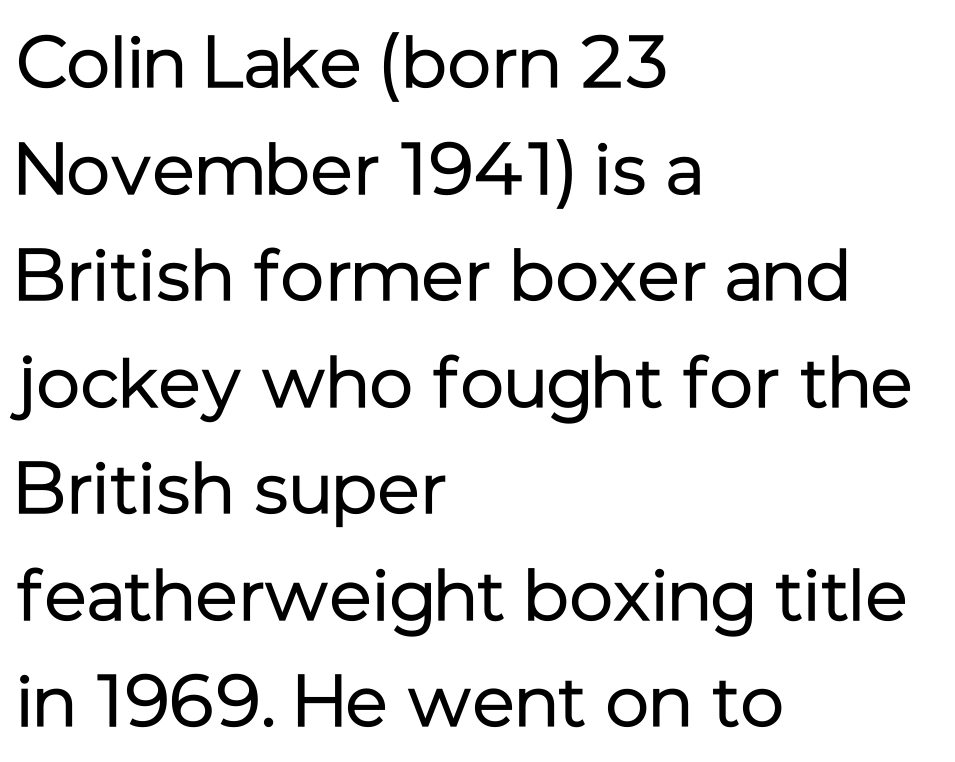
One-word summary of the alignment: left. Regarding leading, the lines here are spaced in the standard way. No letter is thick-stroked: the sample isn't bold. Spacing verdict: proportional, widths tailored to each character.
